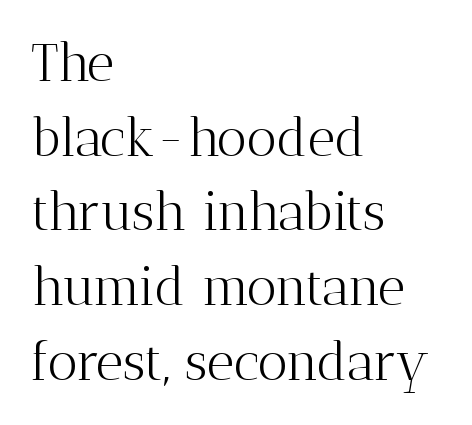
Casual observation: everything's shoved over to the left. This sample has the flowing, uneven cadence of proportional lettering. This is roman type, the default non-slanted kind. Caption: face not bold, strokes unweighted. Vertical spacing — default.
